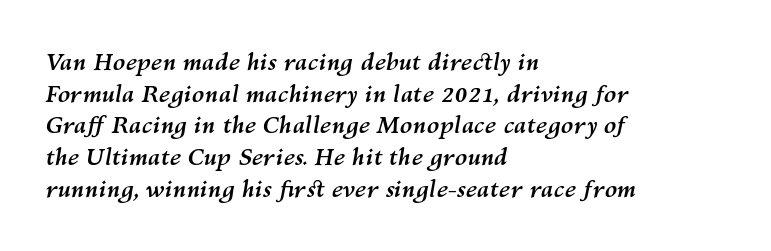
Q: Is the text bold? A: Yes.
Q: Is the text italic (slanted)? A: Yes, it leans right by about 10 degrees.
Q: Is the text underlined? A: No.
Q: How is the paragraph aligned? A: Left-aligned.
Q: Is the spacing between letters normal or unusually wide? A: Normal.
Q: Is the spacing between lines tight, normal or loose? A: Normal.
